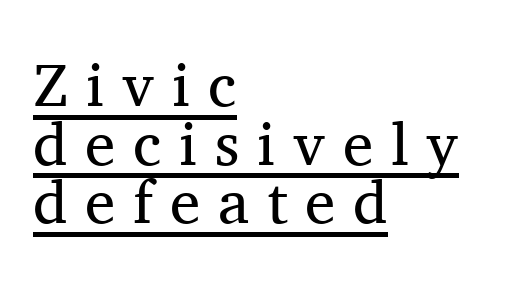
The image shows 61 px regular-weight serif type, upright; set left-aligned, tight line spacing (0.96x), unusually wide letter spacing (+0.29 em), underlined; medium stroke contrast and a medium x-height.
